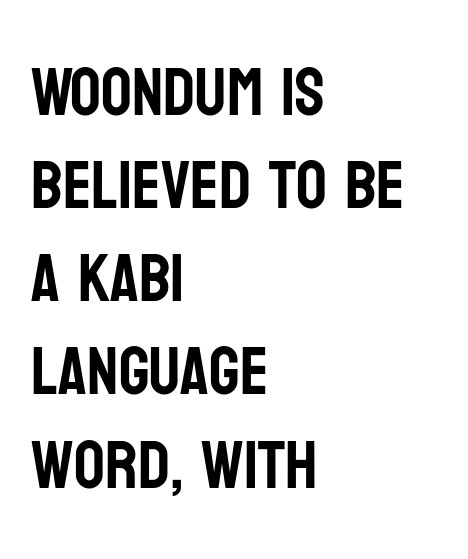
Q: Is the text italic (slanted)? A: No, it is upright.
Q: Is the typeface a serif or a sans-serif typeface? A: Sans-serif.
Q: Is the text underlined? A: No.
Q: How is the paragraph aligned? A: Left-aligned.
Q: Is the spacing between letters normal or unusually wide? A: Normal.
Q: Is the spacing between lines tight, normal or loose? A: Normal.
Q: Width (condensed, normal, or wide)? A: Condensed.
Q: Stroke contrast? A: Low.
Q: x-height? A: Large.
Q: Monospaced? A: No.
